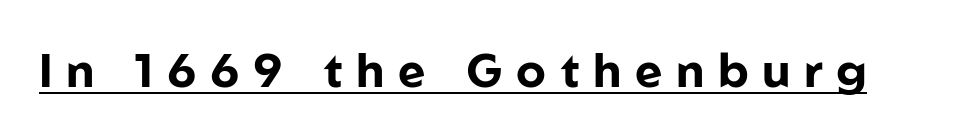
Is this a fixed-width face? No — the glyphs have proportional, varying widths. Check the space under the baseline: a stroke is drawn there. The glyphs have the mass of a bold cut. Serif or sans? Sans — the stroke terminals are bare.
